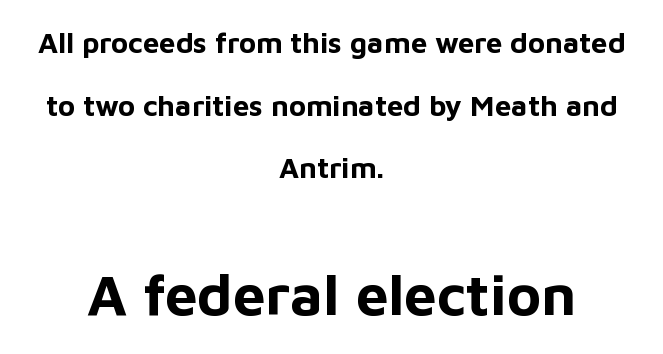
Q: Is the text bold? A: Yes.
Q: Is the text italic (slanted)? A: No, it is upright.
Q: Is the typeface a serif or a sans-serif typeface? A: Sans-serif.
Q: Is the text underlined? A: No.
Q: How is the paragraph aligned? A: Centered.
Q: Is the spacing between letters normal or unusually wide? A: Normal.
Q: Is the spacing between lines tight, normal or loose? A: Loose.
Q: Which block of text is set in a larger size, the first (top) or the second (bottom)? A: The second (bottom) one.
Q: Width (condensed, normal, or wide)? A: Normal.
Q: Stroke contrast? A: Low.
Q: x-height? A: Medium.
Q: Monospaced? A: No.
